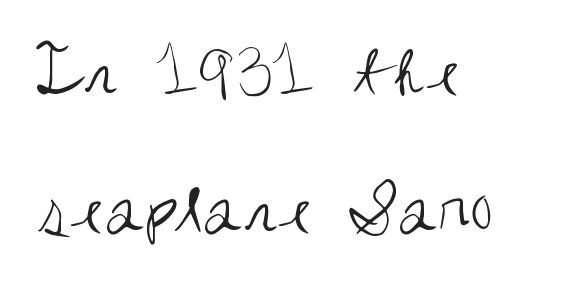
Rule under the text: the space is simply empty. Nothing sits at the stroke ends, so this counts as sans-serif. The face used here is proportionally spaced, like ordinary book or web type. The face looks like a standard text weight, possibly lighter.
